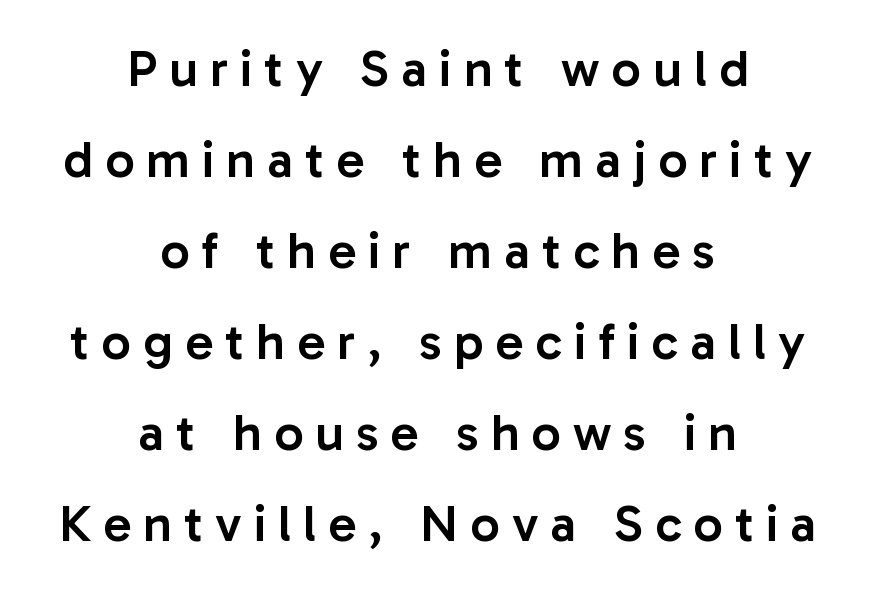
Notice the strokes are somewhat thickened but not fully heavy: this is a semibold. The rendering positions every line midway between the sides. The face used here is proportionally spaced, like ordinary book or web type. If you drew a line through each stem, it would be perfectly vertical. The rendering inserts visible extra space after every character. Clear beneath every line of the passage.
